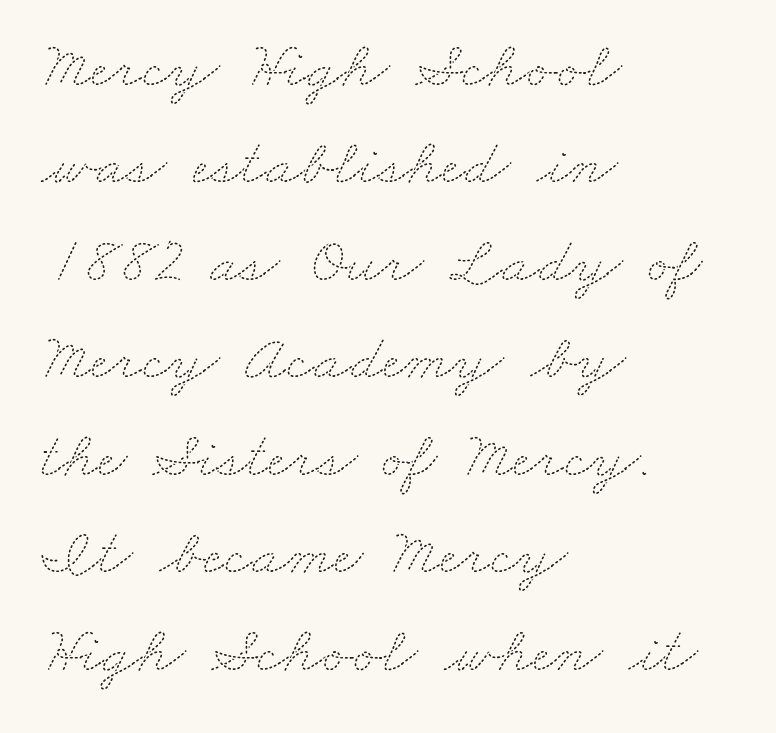
{"bold": "no", "weight": "thin", "width": "wide", "stroke_contrast": "medium", "x_height": "small", "monospaced": "no", "underline": "no", "align": "left", "line_spacing": "normal", "line_spacing_ratio": 1.5, "letter_spacing": "normal", "letter_spacing_em": 0.0, "glyph_px": 65}
